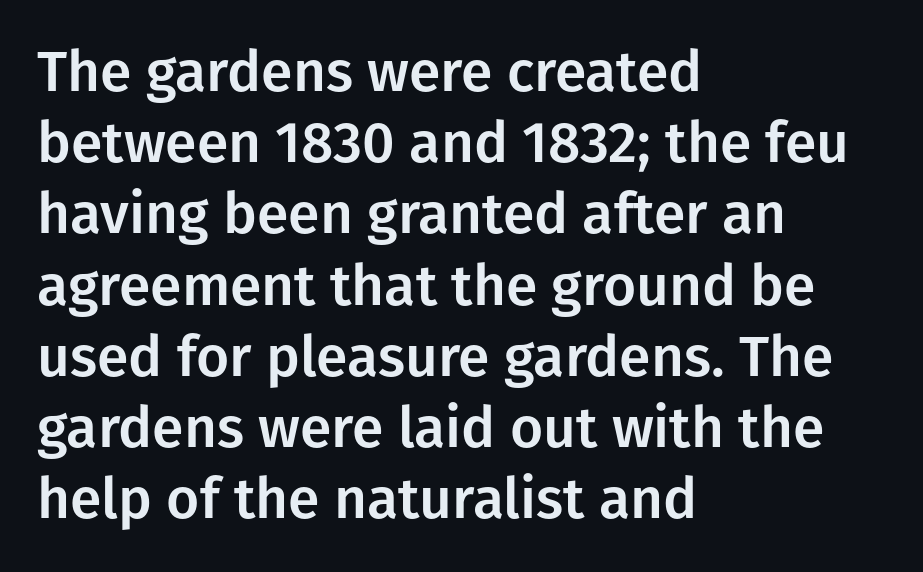
{"serif": "no", "italic": "no", "width": "normal", "stroke_contrast": "low", "x_height": "medium", "monospaced": "no", "underline": "no", "align": "left", "line_spacing": "normal", "line_spacing_ratio": 1.25, "letter_spacing": "normal", "letter_spacing_em": 0.0, "glyph_px": 57}
